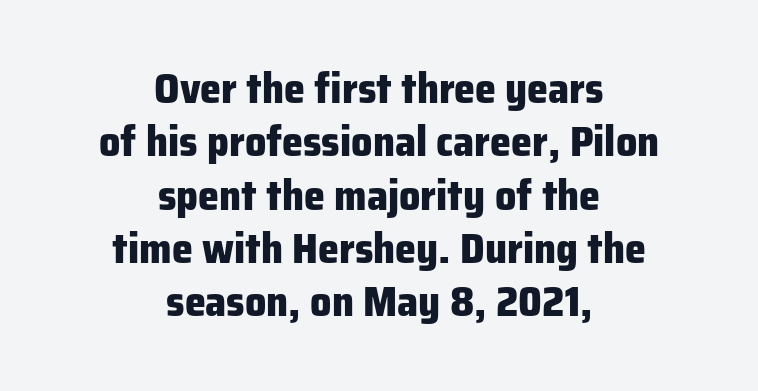
Q: Is the text bold? A: Yes.
Q: Is the text italic (slanted)? A: No, it is upright.
Q: Is the typeface a serif or a sans-serif typeface? A: Sans-serif.
Q: Is the text underlined? A: No.
Q: How is the paragraph aligned? A: Centered.
Q: Is the spacing between letters normal or unusually wide? A: Normal.
Q: Is the spacing between lines tight, normal or loose? A: Normal.
Q: Width (condensed, normal, or wide)? A: Normal.
Q: Stroke contrast? A: Low.
Q: x-height? A: Medium.
Q: Monospaced? A: No.
